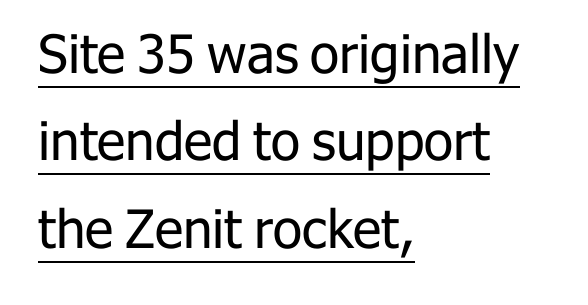
Q: Is the text bold? A: No.
Q: Is the text italic (slanted)? A: No, it is upright.
Q: Is the typeface a serif or a sans-serif typeface? A: Sans-serif.
Q: Is the text underlined? A: Yes.
Q: How is the paragraph aligned? A: Left-aligned.
Q: Is the spacing between letters normal or unusually wide? A: Normal.
Q: Is the spacing between lines tight, normal or loose? A: Normal.
Q: Width (condensed, normal, or wide)? A: Normal.
Q: Stroke contrast? A: Low.
Q: x-height? A: Medium.
Q: Monospaced? A: No.
